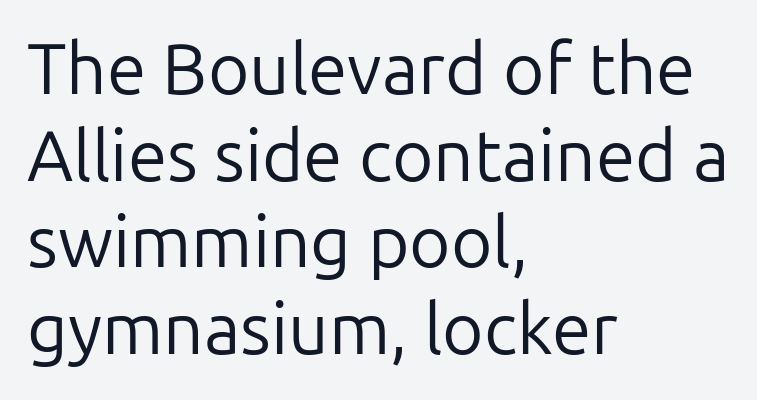
{"serif": "no", "italic": "no", "bold": "no", "weight": "regular", "width": "normal", "stroke_contrast": "low", "x_height": "medium", "monospaced": "no", "underline": "no", "align": "left", "line_spacing_ratio": 1.22, "letter_spacing": "normal", "letter_spacing_em": 0.0, "glyph_px": 71}
